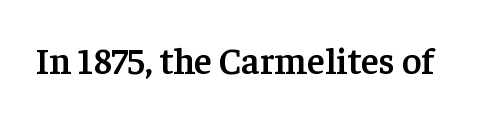
{"serif": "yes", "italic": "no", "bold": "semi", "weight": "semibold", "width": "normal", "stroke_contrast": "low", "x_height": "medium", "monospaced": "no", "underline": "no", "letter_spacing": "normal", "letter_spacing_em": 0.0, "glyph_px": 37}
